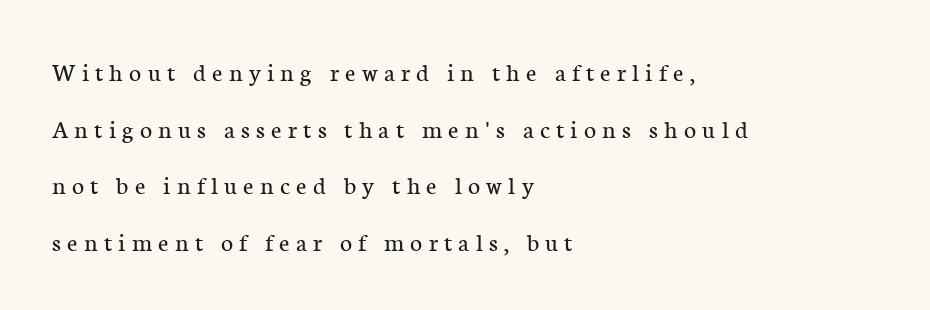
{"italic": "no", "bold": "no", "underline": "no", "align": "left", "line_spacing": "loose", "line_spacing_ratio": 2.18, "letter_spacing": "wide", "letter_spacing_em": 0.24, "glyph_px": 26}
